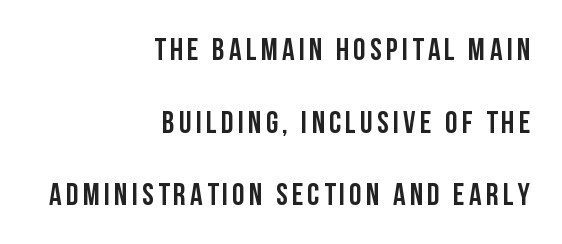
{"serif": "no", "italic": "no", "width": "condensed", "stroke_contrast": "low", "x_height": "large", "monospaced": "no", "underline": "no", "align": "right", "line_spacing": "loose", "line_spacing_ratio": 2.34, "glyph_px": 31}
